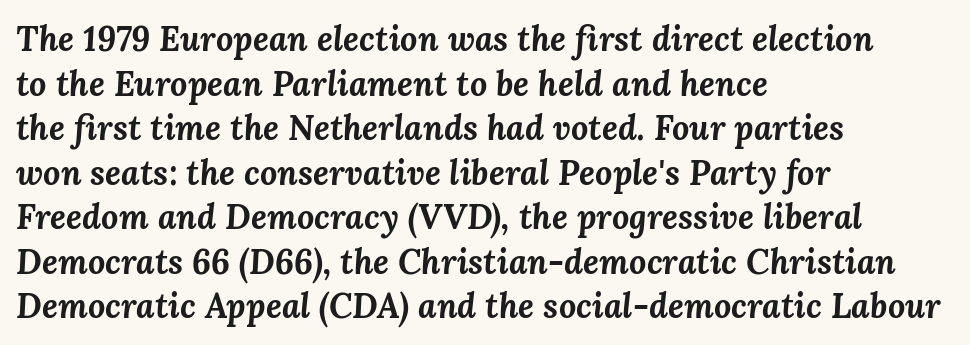
Q: Is the text bold? A: Yes.
Q: Is the text italic (slanted)? A: Yes, it leans right by about 3 degrees.
Q: Is the text underlined? A: No.
Q: How is the paragraph aligned? A: Left-aligned.
Q: Is the spacing between letters normal or unusually wide? A: Normal.
Q: Is the spacing between lines tight, normal or loose? A: Normal.
Q: Width (condensed, normal, or wide)? A: Normal.
Q: Stroke contrast? A: Medium.
Q: x-height? A: Medium.
Q: Monospaced? A: No.
